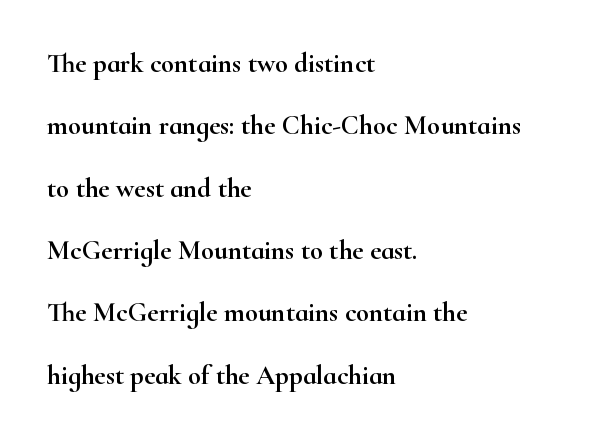
The image shows 27 px text type, upright; set left-aligned, loose line spacing (2.31x), normal letter spacing, not underlined.
